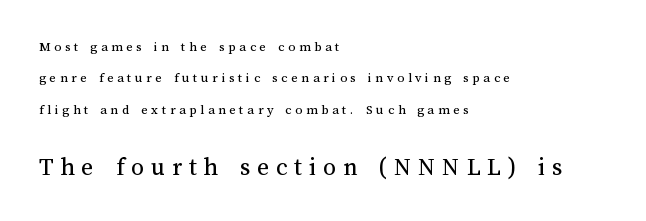
The emphasis by scale lands on block number two, below. Each line starts at the same left margin while the right side varies. Look at the tracking — it's clearly loosened, letters drifting apart. Nope, not italic — everything's standing straight.
